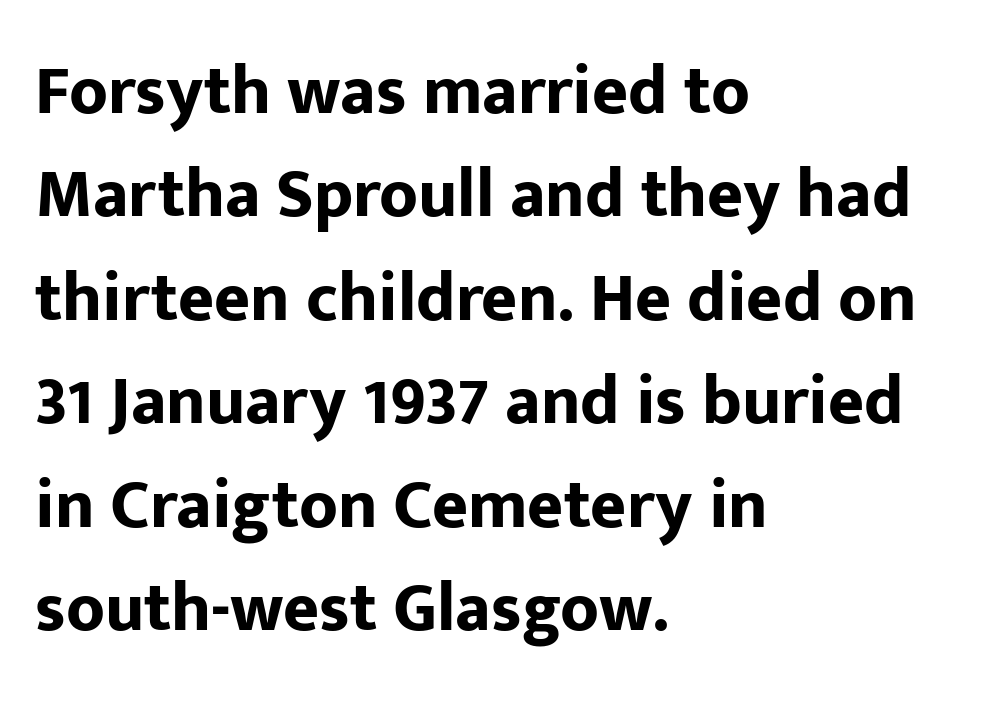
Q: Is the text bold? A: Yes.
Q: Is the text italic (slanted)? A: No, it is upright.
Q: Is the typeface a serif or a sans-serif typeface? A: Sans-serif.
Q: Is the text underlined? A: No.
Q: How is the paragraph aligned? A: Left-aligned.
Q: Is the spacing between letters normal or unusually wide? A: Normal.
Q: Is the spacing between lines tight, normal or loose? A: Normal.
Q: Width (condensed, normal, or wide)? A: Normal.
Q: Stroke contrast? A: Low.
Q: x-height? A: Medium.
Q: Monospaced? A: No.
